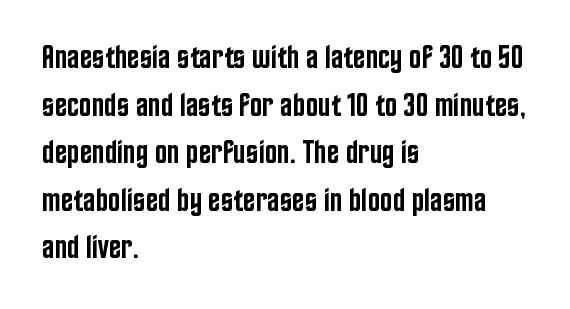
Q: Is the text bold? A: Semi-bold.
Q: Is the text italic (slanted)? A: No, it is upright.
Q: Is the typeface a serif or a sans-serif typeface? A: Sans-serif.
Q: Is the text underlined? A: No.
Q: How is the paragraph aligned? A: Left-aligned.
Q: Is the spacing between letters normal or unusually wide? A: Normal.
Q: Is the spacing between lines tight, normal or loose? A: Normal.
Q: Width (condensed, normal, or wide)? A: Condensed.
Q: Stroke contrast? A: Low.
Q: x-height? A: Large.
Q: Monospaced? A: No.
